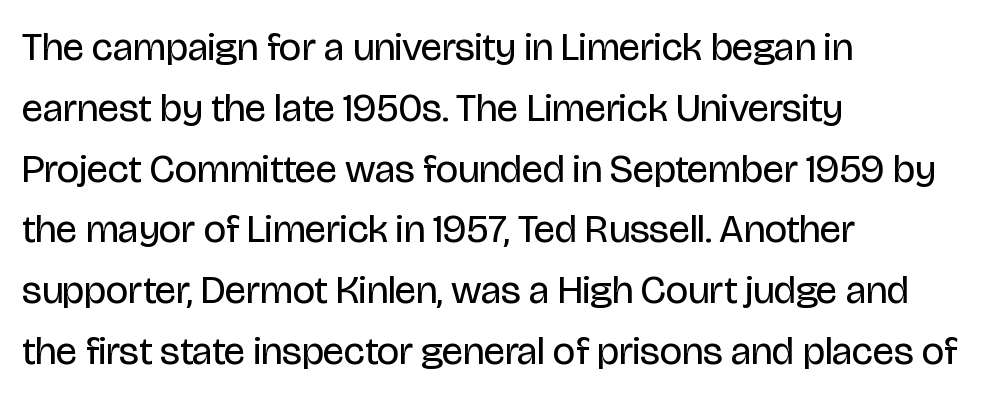
{"serif": "no", "italic": "no", "bold": "no", "weight": "regular", "width": "condensed", "stroke_contrast": "low", "x_height": "large", "monospaced": "no", "underline": "no", "align": "left", "line_spacing": "normal", "line_spacing_ratio": 1.52, "letter_spacing": "normal", "letter_spacing_em": 0.0, "glyph_px": 40}
